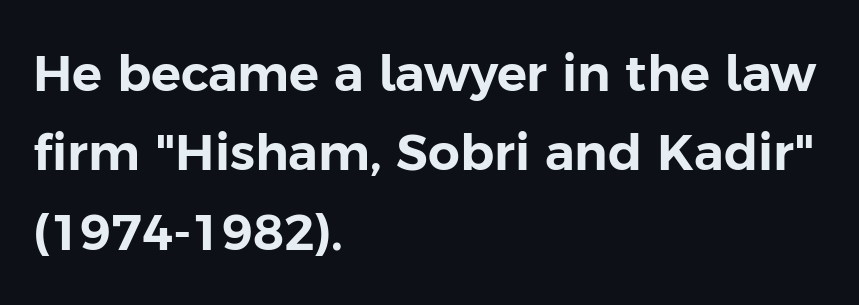
The image shows 50 px sans-serif type, upright; set left-aligned, normal line spacing (1.59x), normal letter spacing, not underlined; low stroke contrast and a medium x-height.
